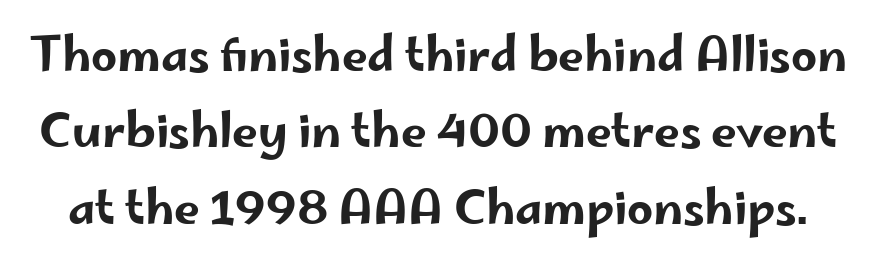
Q: Is the text italic (slanted)? A: No, it is upright.
Q: Is the typeface a serif or a sans-serif typeface? A: Sans-serif.
Q: Is the text underlined? A: No.
Q: Is the spacing between letters normal or unusually wide? A: Normal.
Q: Is the spacing between lines tight, normal or loose? A: Normal.
Q: Width (condensed, normal, or wide)? A: Wide.
Q: Stroke contrast? A: Low.
Q: x-height? A: Small.
Q: Monospaced? A: No.
